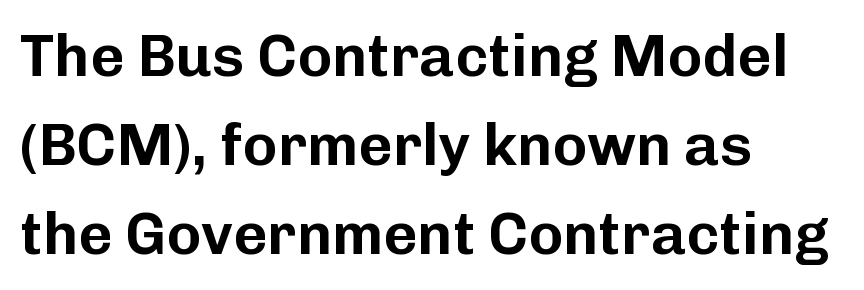
Q: Is the text italic (slanted)? A: No, it is upright.
Q: Is the typeface a serif or a sans-serif typeface? A: Sans-serif.
Q: Is the text underlined? A: No.
Q: How is the paragraph aligned? A: Left-aligned.
Q: Is the spacing between letters normal or unusually wide? A: Normal.
Q: Is the spacing between lines tight, normal or loose? A: Normal.
Q: Width (condensed, normal, or wide)? A: Normal.
Q: Stroke contrast? A: Low.
Q: x-height? A: Medium.
Q: Monospaced? A: No.
